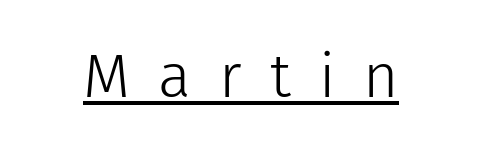
The image shows 61 px light sans-serif type, upright; set unusually wide letter spacing (+0.46 em), underlined; low stroke contrast and a medium x-height.
